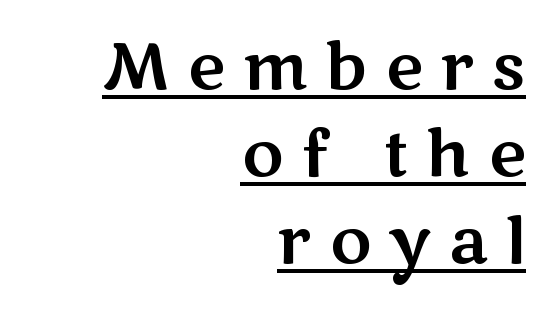
Q: Is the text italic (slanted)? A: No, it is upright.
Q: Is the typeface a serif or a sans-serif typeface? A: Sans-serif.
Q: Is the text underlined? A: Yes.
Q: How is the paragraph aligned? A: Right-aligned.
Q: Is the spacing between letters normal or unusually wide? A: Unusually wide.
Q: Is the spacing between lines tight, normal or loose? A: Normal.
Q: Width (condensed, normal, or wide)? A: Wide.
Q: Stroke contrast? A: Medium.
Q: x-height? A: Medium.
Q: Monospaced? A: No.
